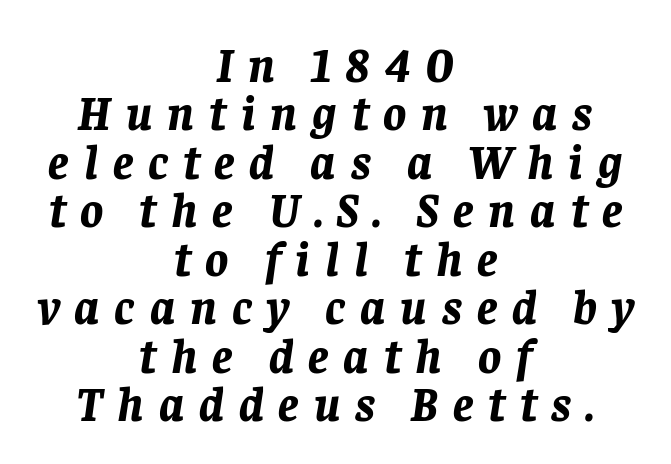
The image shows 48 px bold type, italic (leaning right); set centered, tight line spacing (1.01x), unusually wide letter spacing (+0.31 em), not underlined; low stroke contrast and a large x-height.
